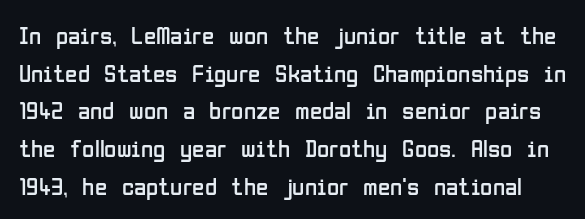
A typesetter would call this leading conventional body-copy spacing. No italicization has been applied; the sample stays upright. Characters follow at the spacing the type designer built in. Just letters on the line, the space beneath them empty. Is the type heavy? It reads as light-to-regular instead.
